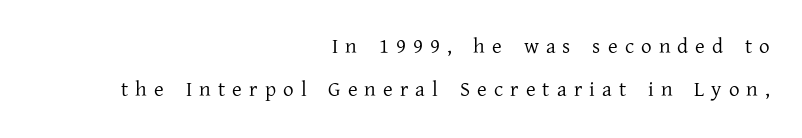
{"italic": "no", "bold": "no", "underline": "no", "align": "right", "line_spacing": "loose", "line_spacing_ratio": 2.06, "letter_spacing": "wide", "letter_spacing_em": 0.34, "glyph_px": 21}
